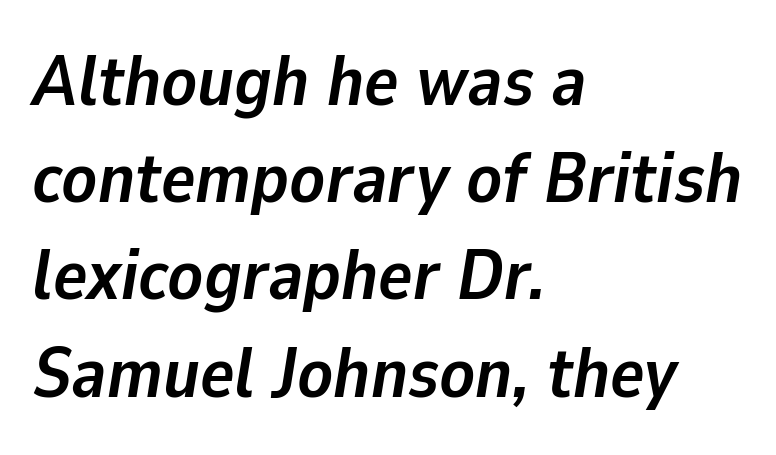
The image shows 72 px semibold type, italic (leaning right); set left-aligned, normal line spacing (1.35x), normal letter spacing, not underlined; low stroke contrast and a medium x-height.
